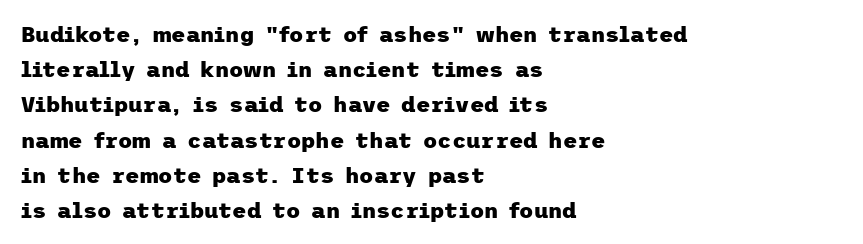
Every row of glyphs begins at an identical x-position on the left. Each word holds together tightly as a unit, with standard inter-letter gaps. What's the leading like? Ordinary, nothing unusual. Nope, not italic — everything's standing straight. The space directly below the letters is spotless.
